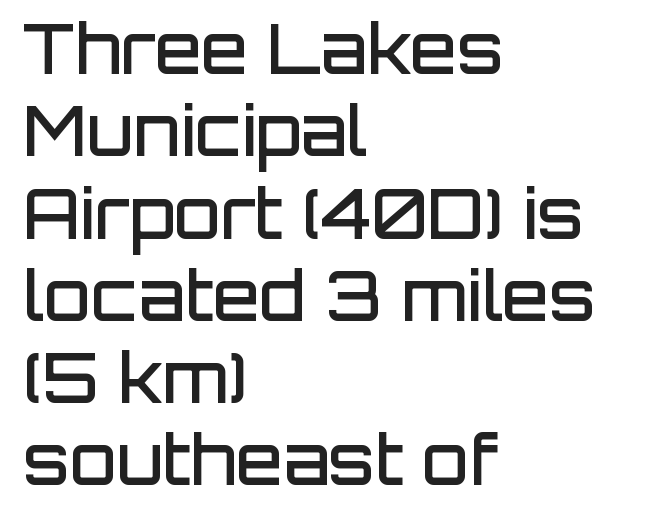
Q: Is the text bold? A: Semi-bold.
Q: Is the text italic (slanted)? A: No, it is upright.
Q: Is the typeface a serif or a sans-serif typeface? A: Sans-serif.
Q: Is the text underlined? A: No.
Q: How is the paragraph aligned? A: Left-aligned.
Q: Is the spacing between letters normal or unusually wide? A: Normal.
Q: Width (condensed, normal, or wide)? A: Normal.
Q: Stroke contrast? A: Low.
Q: x-height? A: Large.
Q: Monospaced? A: No.
